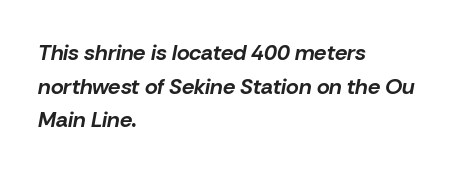
Honestly, there is no underline to notice here at all. This sample is left-justified, so line endings fall wherever the words run out. A normal amount of white space separates one row of letters from the next. Students, note that the glyphs here touch the page at normal intervals. Caption: bold face, heavy strokes. The face used here has a pronounced slope to its letters.
